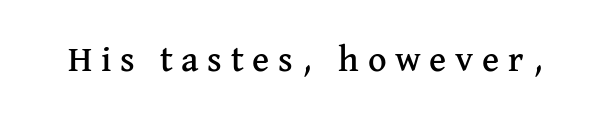
Q: Is the text italic (slanted)? A: No, it is upright.
Q: Is the typeface a serif or a sans-serif typeface? A: Serif.
Q: Is the text underlined? A: No.
Q: Is the spacing between letters normal or unusually wide? A: Unusually wide.
Q: Width (condensed, normal, or wide)? A: Normal.
Q: Stroke contrast? A: Medium.
Q: x-height? A: Medium.
Q: Monospaced? A: No.
